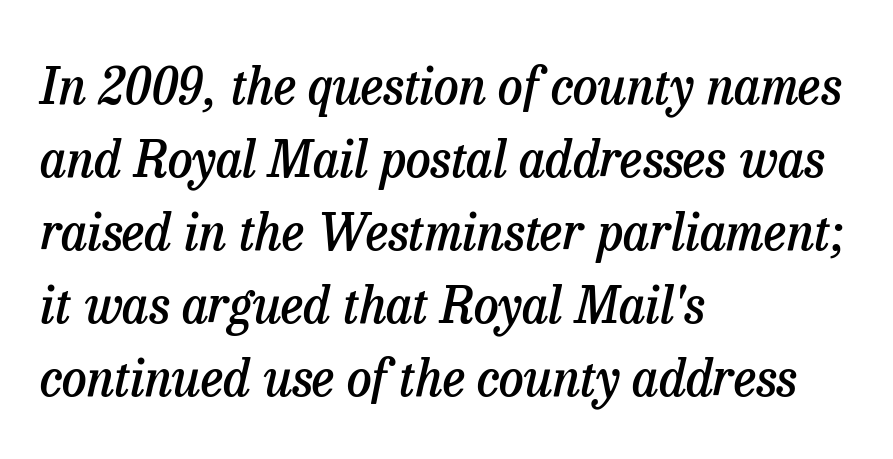
Q: Is the text bold? A: Semi-bold.
Q: Is the text italic (slanted)? A: Yes, it leans right by about 13 degrees.
Q: Is the typeface a serif or a sans-serif typeface? A: Serif.
Q: Is the text underlined? A: No.
Q: How is the paragraph aligned? A: Left-aligned.
Q: Is the spacing between letters normal or unusually wide? A: Normal.
Q: Is the spacing between lines tight, normal or loose? A: Normal.
Q: Width (condensed, normal, or wide)? A: Normal.
Q: Stroke contrast? A: Low.
Q: x-height? A: Medium.
Q: Monospaced? A: No.
